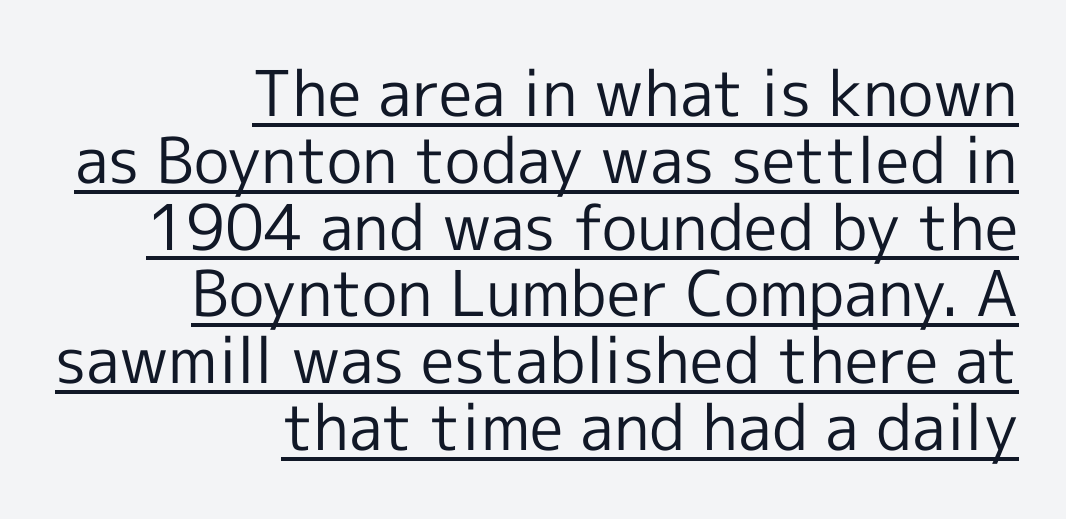
Q: Is the text bold? A: No.
Q: Is the text italic (slanted)? A: No, it is upright.
Q: Is the typeface a serif or a sans-serif typeface? A: Sans-serif.
Q: Is the text underlined? A: Yes.
Q: How is the paragraph aligned? A: Right-aligned.
Q: Is the spacing between letters normal or unusually wide? A: Normal.
Q: Is the spacing between lines tight, normal or loose? A: Tight.
Q: Width (condensed, normal, or wide)? A: Normal.
Q: x-height? A: Medium.
Q: Monospaced? A: No.
